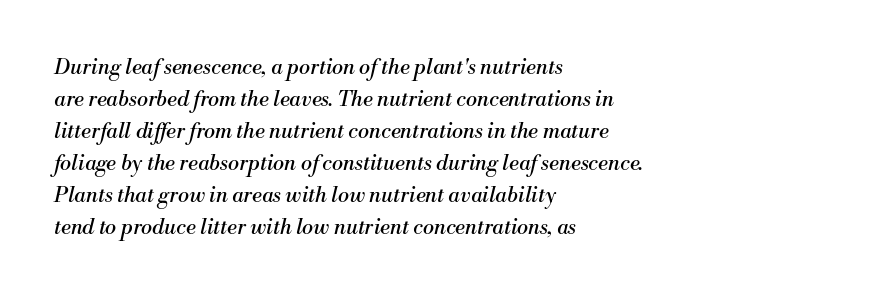
Q: Is the text bold? A: No.
Q: Is the text italic (slanted)? A: Yes, it leans right by about 13 degrees.
Q: Is the text underlined? A: No.
Q: How is the paragraph aligned? A: Left-aligned.
Q: Is the spacing between letters normal or unusually wide? A: Normal.
Q: Is the spacing between lines tight, normal or loose? A: Normal.
